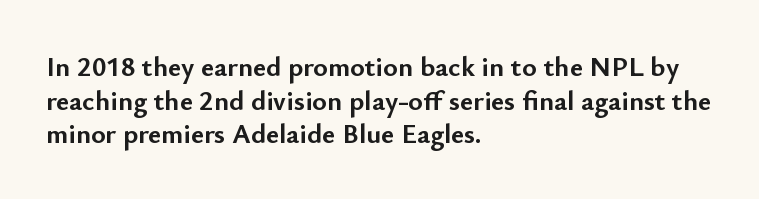
Every character sits straight up, as roman type does. Plain, unruled lines of type. The letters advance in unequal steps, a hallmark of proportional type. The sample has been set heavy, in full bold.
